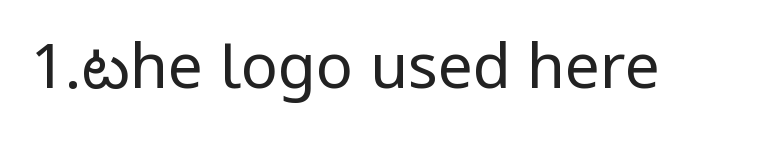
The image shows 62 px regular-weight, condensed sans-serif type, upright; set normal letter spacing, not underlined; low stroke contrast and a large x-height.
